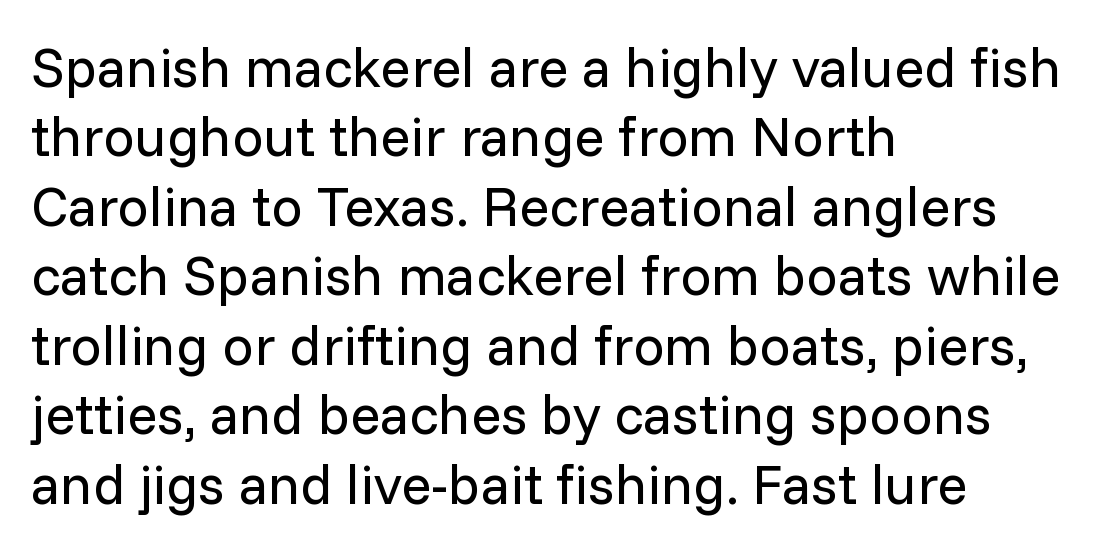
The image shows 56 px regular-weight sans-serif type, upright; set left-aligned, line spacing 1.24x, normal letter spacing, not underlined; low stroke contrast and a medium x-height.
